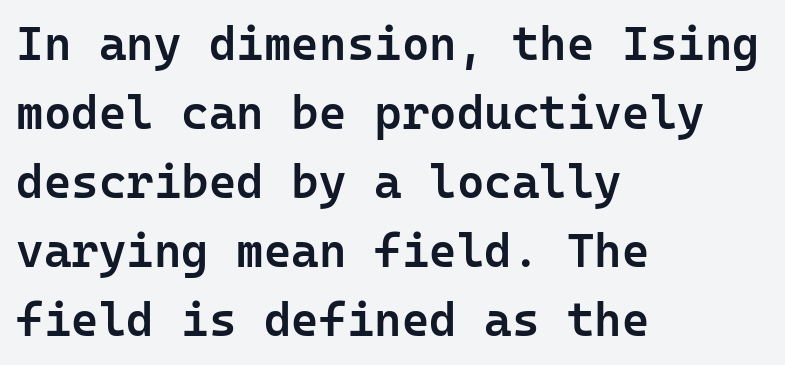
The image shows 47 px semibold sans-serif type, upright, monospaced; set left-aligned, normal line spacing (1.47x), normal letter spacing, not underlined; low stroke contrast and a medium x-height.
